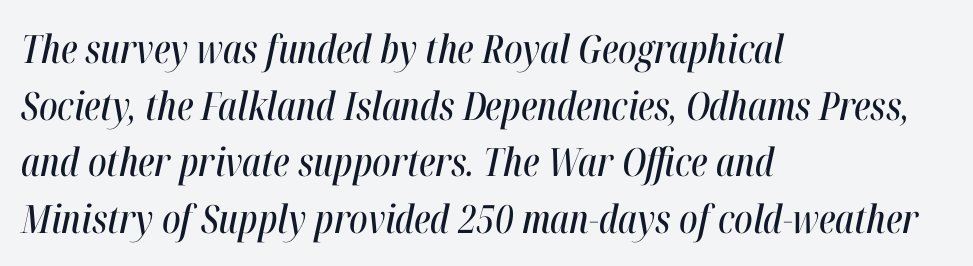
Q: Is the text italic (slanted)? A: Yes, it leans right by about 12 degrees.
Q: Is the text underlined? A: No.
Q: How is the paragraph aligned? A: Left-aligned.
Q: Is the spacing between letters normal or unusually wide? A: Normal.
Q: Is the spacing between lines tight, normal or loose? A: Normal.
Q: Width (condensed, normal, or wide)? A: Condensed.
Q: Stroke contrast? A: High.
Q: x-height? A: Medium.
Q: Monospaced? A: No.
